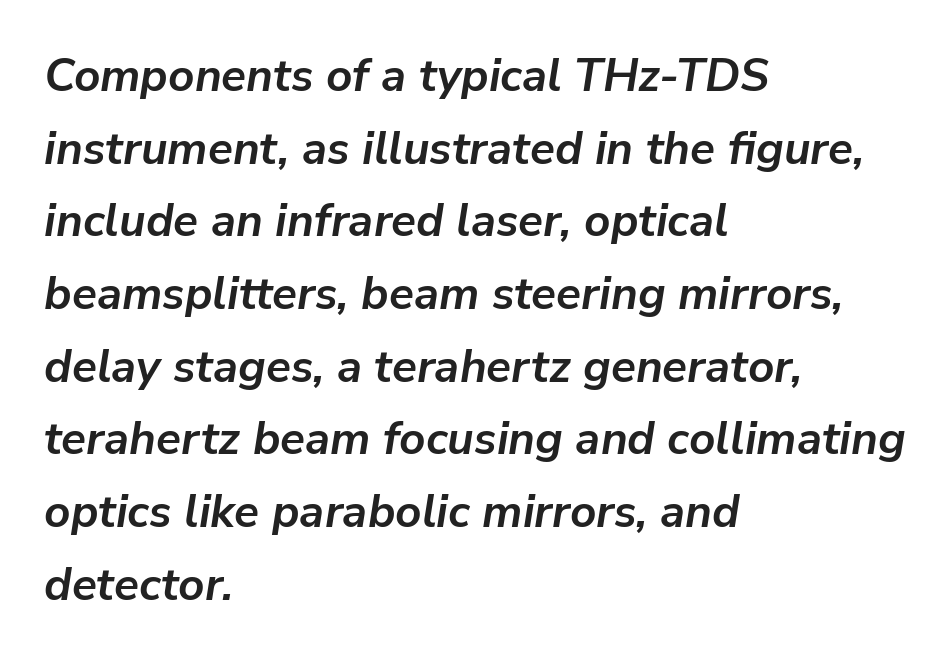
{"italic": "yes", "lean": "right", "slant_degrees": 9, "bold": "yes", "weight": "semibold", "width": "normal", "stroke_contrast": "low", "x_height": "medium", "monospaced": "no", "underline": "no", "align": "left", "line_spacing": "normal", "line_spacing_ratio": 1.58, "letter_spacing": "normal", "letter_spacing_em": 0.0, "glyph_px": 46}
